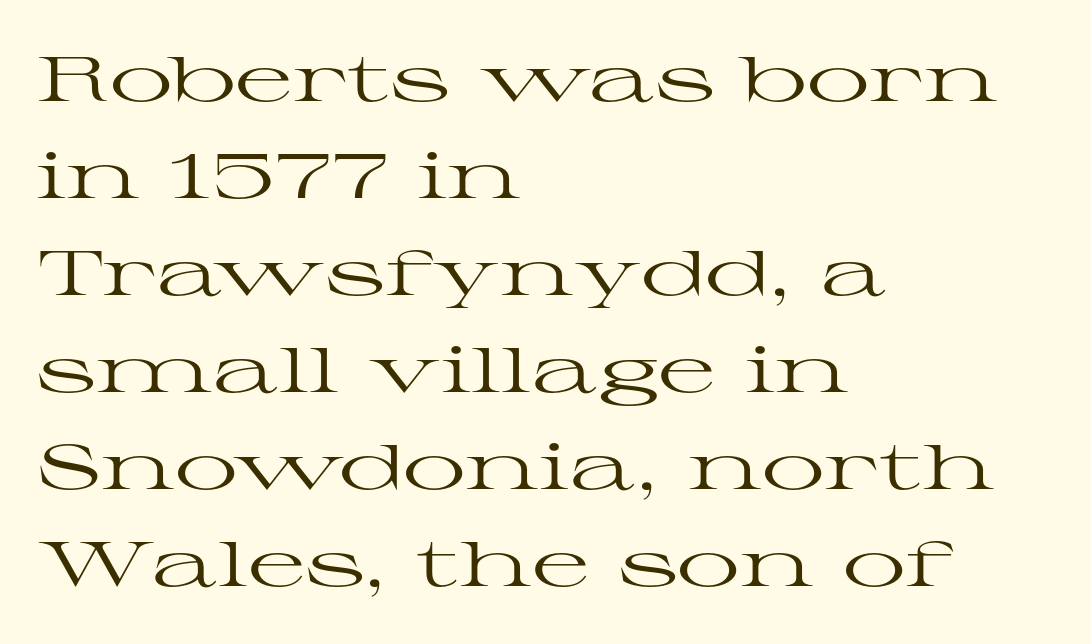
The image shows 63 px regular-weight, wide serif type, upright; set left-aligned, normal line spacing (1.54x), normal letter spacing, not underlined; high stroke contrast and a medium x-height.
